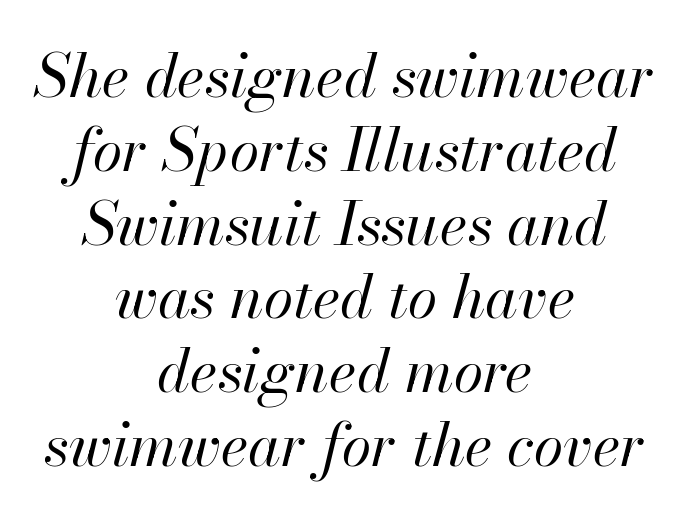
Q: Is the text bold? A: No.
Q: Is the text italic (slanted)? A: Yes, it leans right by about 13 degrees.
Q: Is the text underlined? A: No.
Q: How is the paragraph aligned? A: Centered.
Q: Is the spacing between letters normal or unusually wide? A: Normal.
Q: Width (condensed, normal, or wide)? A: Normal.
Q: Stroke contrast? A: High.
Q: x-height? A: Small.
Q: Monospaced? A: No.
